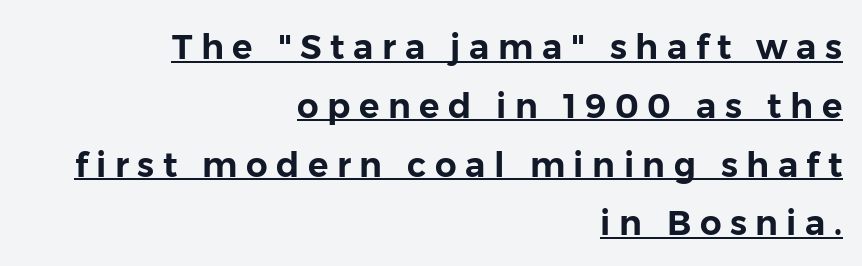
The image shows 34 px sans-serif type, upright; set right-aligned, line spacing 1.73x, unusually wide letter spacing (+0.25 em), underlined; low stroke contrast and a medium x-height.
